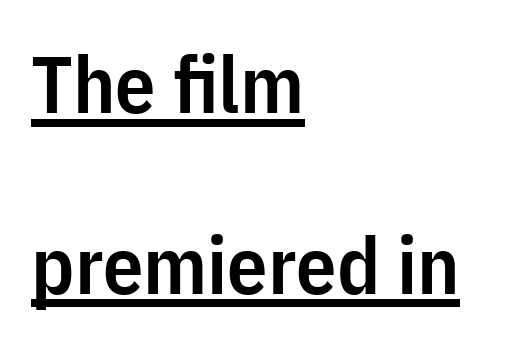
The image shows 80 px semibold, condensed sans-serif type, upright; set left-aligned, loose line spacing (2.26x), normal letter spacing, underlined; low stroke contrast and a medium x-height.
